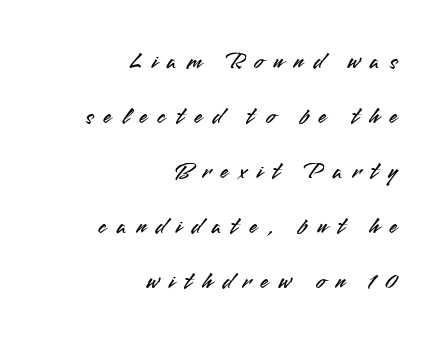
The image shows 24 px text type; set right-aligned, loose line spacing (2.29x), unusually wide letter spacing (+0.42 em), not underlined.
